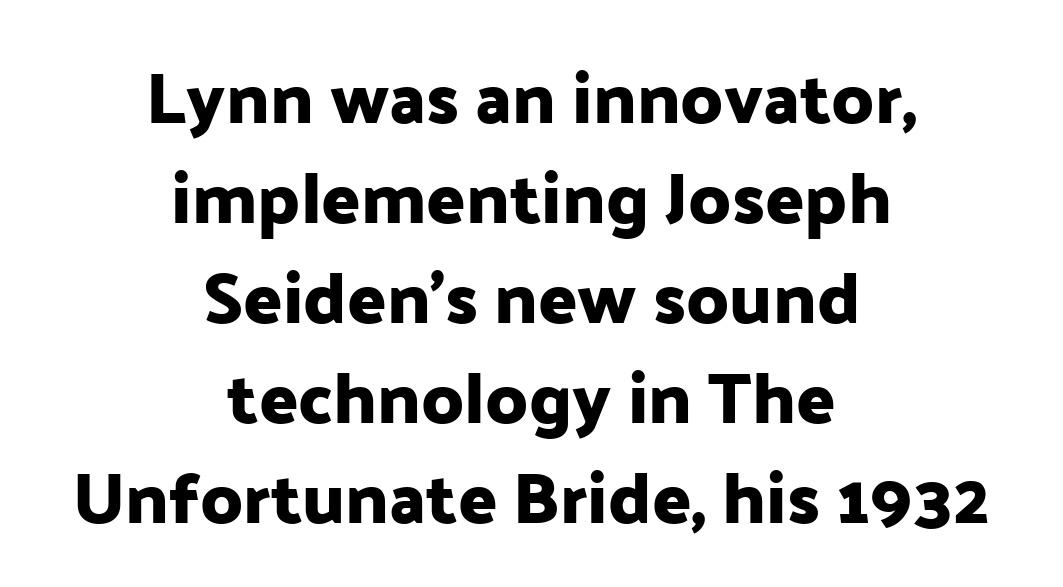
{"serif": "no", "italic": "no", "width": "normal", "stroke_contrast": "low", "x_height": "medium", "monospaced": "no", "underline": "no", "align": "center", "line_spacing": "normal", "line_spacing_ratio": 1.39, "letter_spacing": "normal", "letter_spacing_em": 0.0, "glyph_px": 72}
